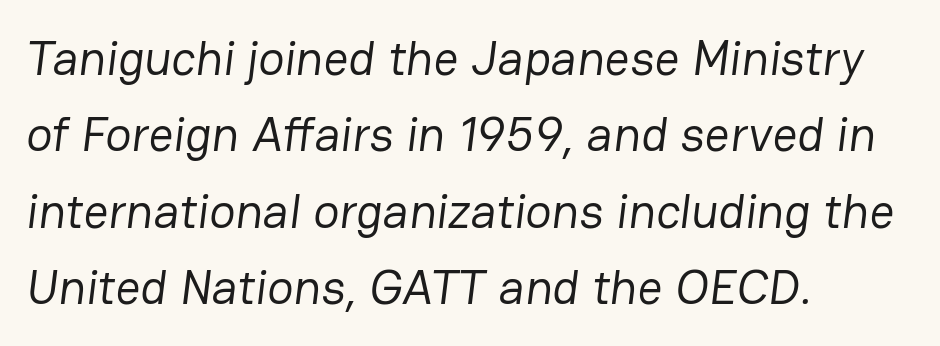
{"serif": "no", "bold": "no", "weight": "regular", "width": "normal", "stroke_contrast": "low", "x_height": "medium", "monospaced": "no", "underline": "no", "align": "left", "line_spacing": "normal", "line_spacing_ratio": 1.56, "letter_spacing": "normal", "letter_spacing_em": 0.0, "glyph_px": 49}
